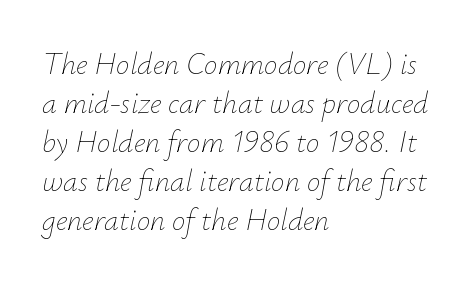
Q: Is the text bold? A: No.
Q: Is the text italic (slanted)? A: Yes, it leans right by about 12 degrees.
Q: Is the text underlined? A: No.
Q: How is the paragraph aligned? A: Left-aligned.
Q: Is the spacing between letters normal or unusually wide? A: Normal.
Q: Is the spacing between lines tight, normal or loose? A: Normal.
Q: Width (condensed, normal, or wide)? A: Normal.
Q: Stroke contrast? A: Low.
Q: x-height? A: Small.
Q: Monospaced? A: No.
